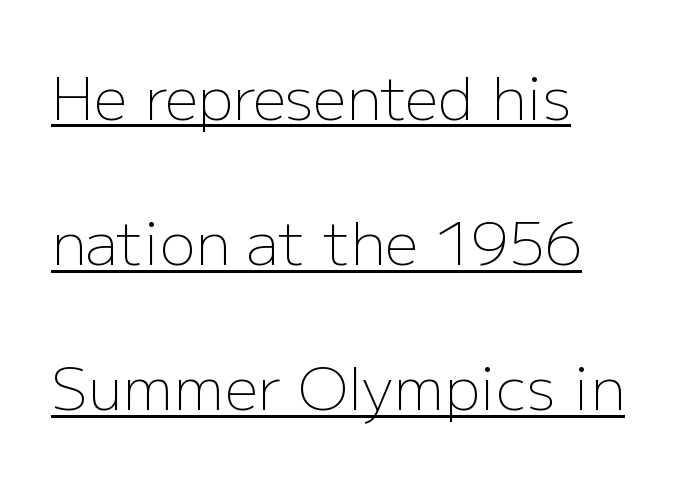
{"serif": "no", "italic": "no", "bold": "no", "weight": "light", "width": "normal", "stroke_contrast": "low", "x_height": "medium", "monospaced": "no", "underline": "yes", "align": "left", "line_spacing": "loose", "line_spacing_ratio": 2.46, "letter_spacing": "normal", "letter_spacing_em": 0.0, "glyph_px": 59}
